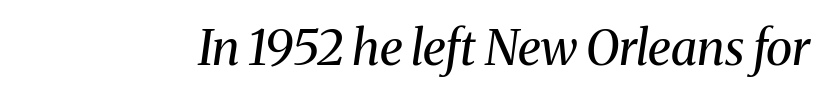
The image shows 49 px regular-weight serif type, italic (leaning right); set normal letter spacing, not underlined; medium stroke contrast and a medium x-height.
